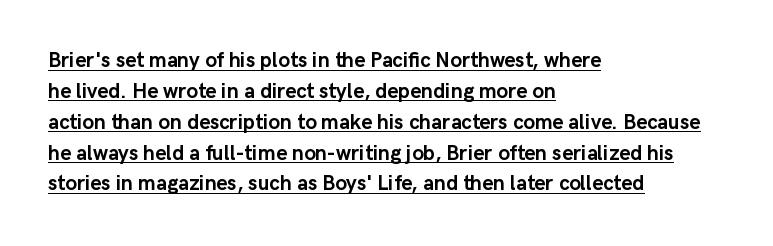
{"italic": "no", "bold": "yes", "underline": "yes", "align": "left", "line_spacing": "normal", "line_spacing_ratio": 1.47, "letter_spacing": "normal", "letter_spacing_em": 0.0, "glyph_px": 21}
